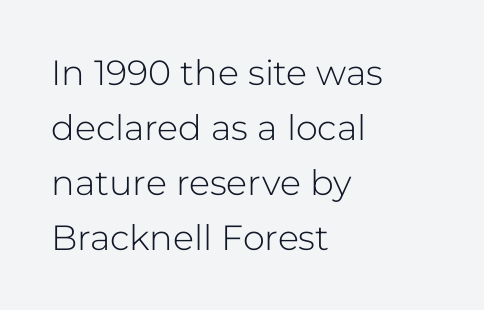
{"serif": "no", "italic": "no", "bold": "no", "weight": "light", "width": "normal", "stroke_contrast": "low", "x_height": "medium", "monospaced": "no", "underline": "no", "align": "left", "line_spacing": "normal", "line_spacing_ratio": 1.57, "letter_spacing": "normal", "letter_spacing_em": 0.0, "glyph_px": 35}
